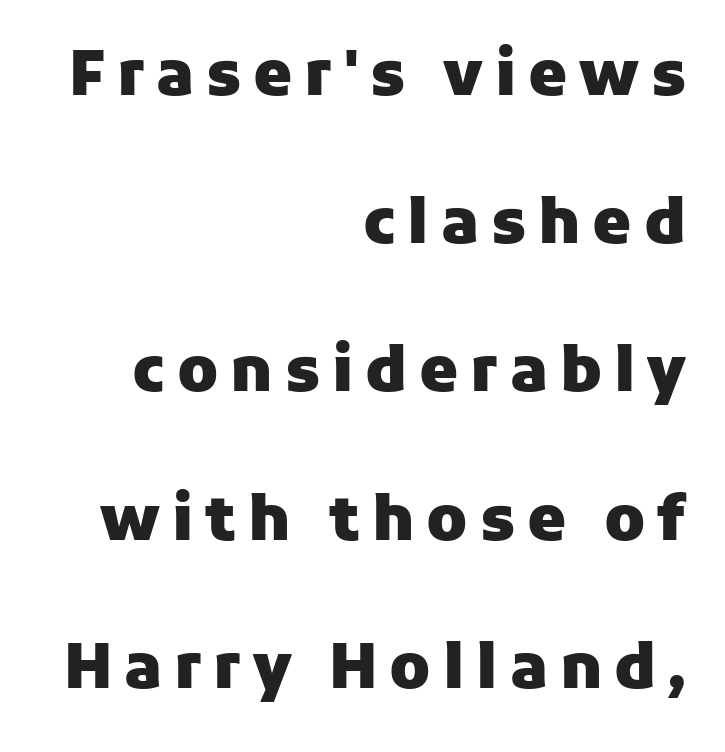
Q: Is the text bold? A: Yes.
Q: Is the text italic (slanted)? A: No, it is upright.
Q: Is the typeface a serif or a sans-serif typeface? A: Sans-serif.
Q: Is the text underlined? A: No.
Q: How is the paragraph aligned? A: Right-aligned.
Q: Is the spacing between lines tight, normal or loose? A: Loose.
Q: Width (condensed, normal, or wide)? A: Normal.
Q: Stroke contrast? A: Low.
Q: x-height? A: Medium.
Q: Monospaced? A: No.
